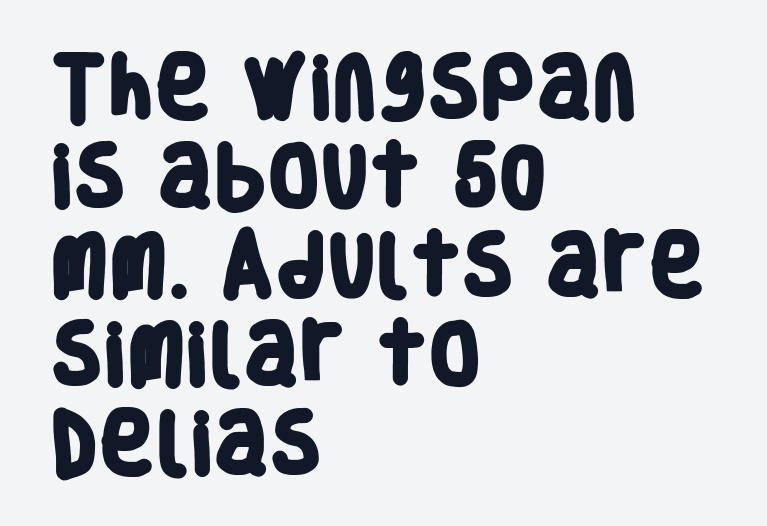
The image shows 68 px heavy, condensed sans-serif type; set left-aligned, normal line spacing (1.31x), normal letter spacing, not underlined; low stroke contrast and a large x-height.
